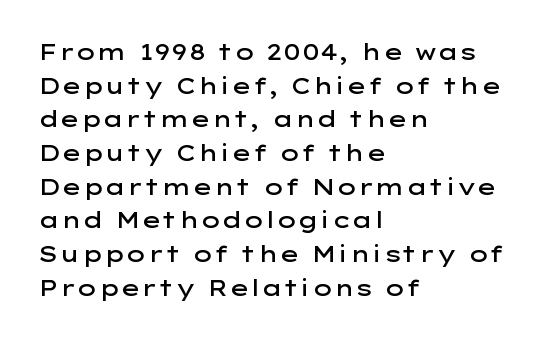
The image shows 22 px text type, upright; set left-aligned, normal line spacing (1.53x), normal letter spacing, not underlined.
